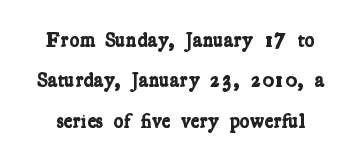
{"bold": "yes", "underline": "no", "line_spacing": "loose", "line_spacing_ratio": 1.92, "letter_spacing": "normal", "letter_spacing_em": 0.0, "glyph_px": 21}
